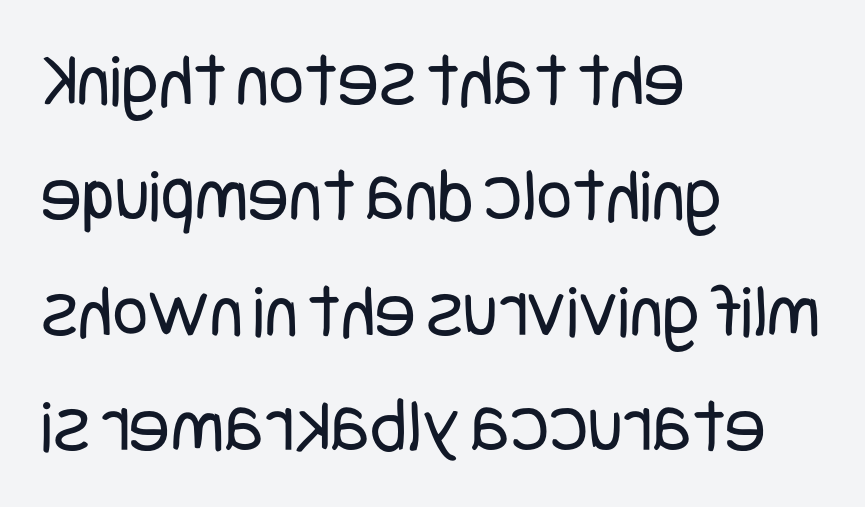
Q: Is the text bold? A: No.
Q: Is the text italic (slanted)? A: No, it is upright.
Q: Is the typeface a serif or a sans-serif typeface? A: Sans-serif.
Q: Is the text underlined? A: No.
Q: How is the paragraph aligned? A: Left-aligned.
Q: Is the spacing between letters normal or unusually wide? A: Normal.
Q: Is the spacing between lines tight, normal or loose? A: Normal.
Q: Width (condensed, normal, or wide)? A: Condensed.
Q: Stroke contrast? A: Low.
Q: x-height? A: Large.
